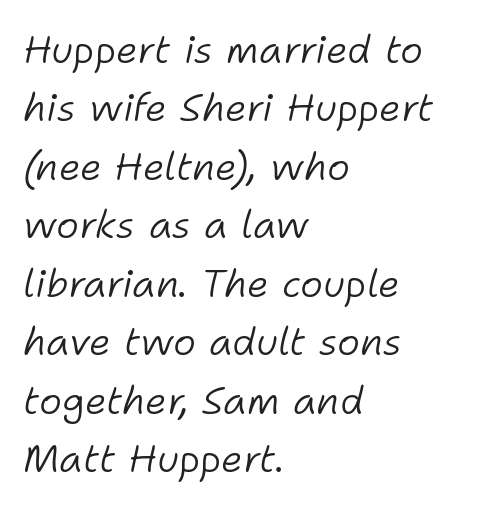
The image shows 39 px light type, italic (leaning right); set left-aligned, normal line spacing (1.5x), normal letter spacing, not underlined; low stroke contrast and a medium x-height.
